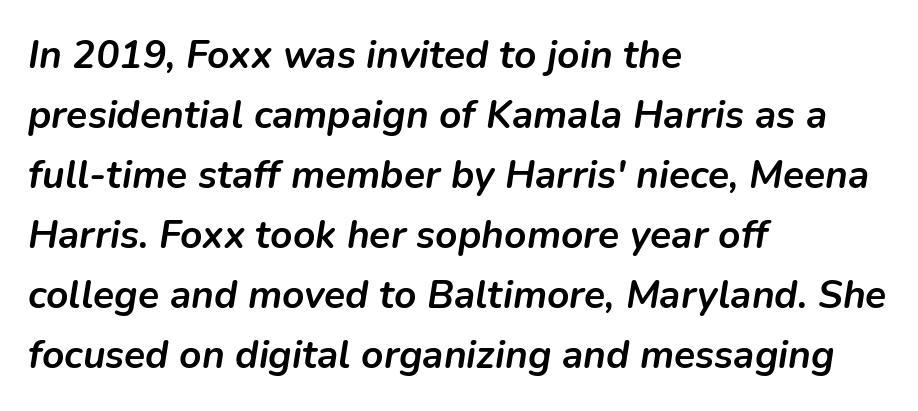
Q: Is the text bold? A: Yes.
Q: Is the text italic (slanted)? A: Yes, it leans right by about 9 degrees.
Q: Is the text underlined? A: No.
Q: How is the paragraph aligned? A: Left-aligned.
Q: Is the spacing between letters normal or unusually wide? A: Normal.
Q: Is the spacing between lines tight, normal or loose? A: Normal.
Q: Width (condensed, normal, or wide)? A: Normal.
Q: Stroke contrast? A: Low.
Q: x-height? A: Medium.
Q: Monospaced? A: No.
